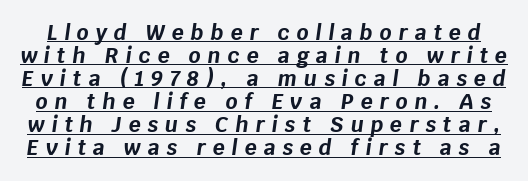
Emphasis by weight is at full strength: bold. Interline gaps are noticeably narrow in this sample. Does extra space separate the letters? Yes, quite a lot of it. Honestly, the underline is the first thing you notice here. Italic: yes, the glyphs are oblique.
